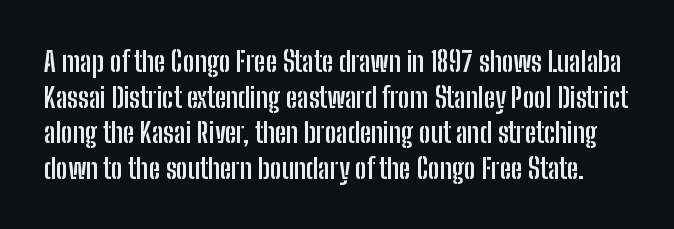
Strokes here are thick enough to call this a true bold. The letters stand upright; this is a roman face. Each letter's strokes conclude bluntly, with no projecting serifs. Compared with typical paragraphs, the rows here are spaced about the same. No extra tracking has been applied to these lines.
